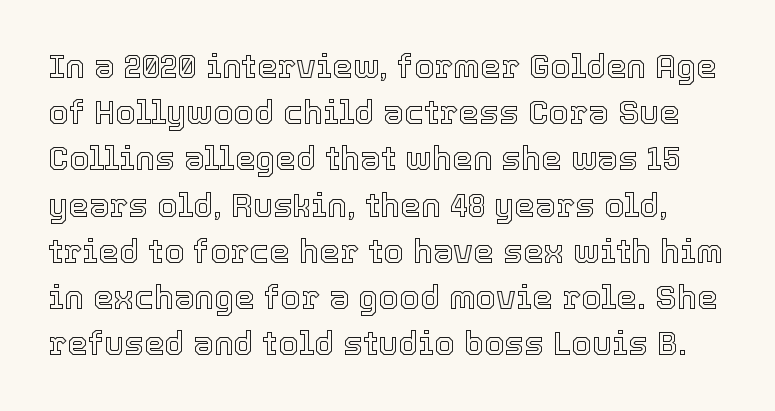
The image shows 33 px text type, upright; set normal line spacing (1.4x), normal letter spacing, not underlined; a medium x-height.
